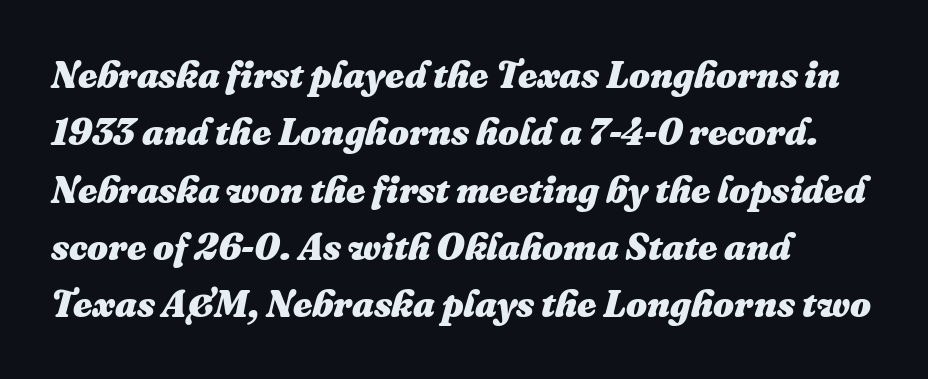
Q: Is the text bold? A: Yes.
Q: Is the text italic (slanted)? A: Yes, it leans right by about 16 degrees.
Q: Is the text underlined? A: No.
Q: How is the paragraph aligned? A: Left-aligned.
Q: Is the spacing between letters normal or unusually wide? A: Normal.
Q: Is the spacing between lines tight, normal or loose? A: Normal.
Q: Width (condensed, normal, or wide)? A: Normal.
Q: Stroke contrast? A: Medium.
Q: x-height? A: Medium.
Q: Monospaced? A: No.
